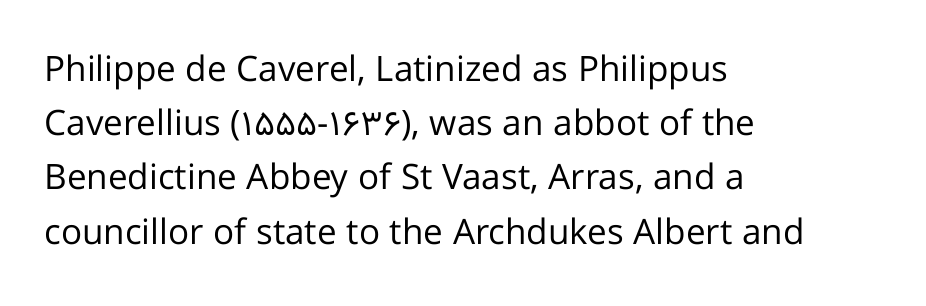
Q: Is the text bold? A: No.
Q: Is the text italic (slanted)? A: No, it is upright.
Q: Is the typeface a serif or a sans-serif typeface? A: Sans-serif.
Q: Is the text underlined? A: No.
Q: How is the paragraph aligned? A: Left-aligned.
Q: Is the spacing between letters normal or unusually wide? A: Normal.
Q: Is the spacing between lines tight, normal or loose? A: Normal.
Q: Width (condensed, normal, or wide)? A: Normal.
Q: Stroke contrast? A: Low.
Q: x-height? A: Medium.
Q: Monospaced? A: No.
